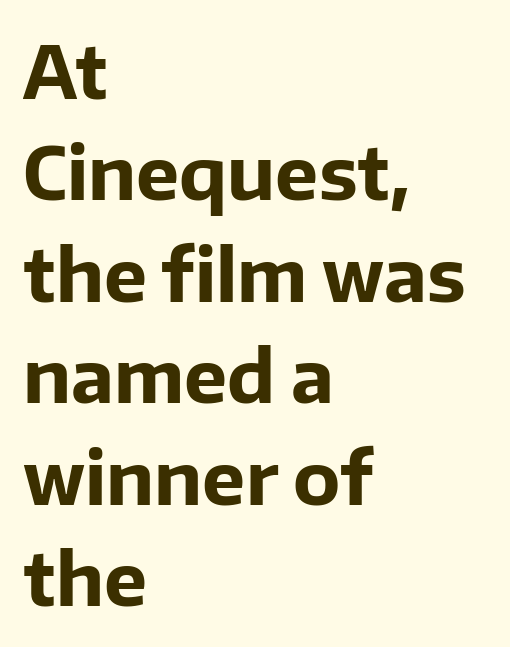
Q: Is the text bold? A: Yes.
Q: Is the text italic (slanted)? A: No, it is upright.
Q: Is the typeface a serif or a sans-serif typeface? A: Sans-serif.
Q: Is the text underlined? A: No.
Q: How is the paragraph aligned? A: Left-aligned.
Q: Is the spacing between letters normal or unusually wide? A: Normal.
Q: Is the spacing between lines tight, normal or loose? A: Normal.
Q: Width (condensed, normal, or wide)? A: Normal.
Q: Stroke contrast? A: Low.
Q: x-height? A: Medium.
Q: Monospaced? A: No.
